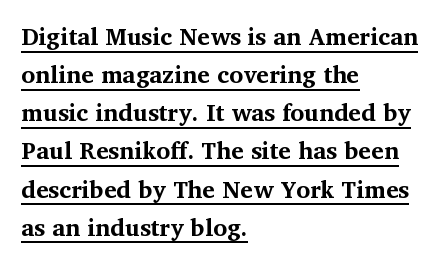
The image shows 24 px bold type, upright; set left-aligned, normal line spacing (1.59x), normal letter spacing, underlined.
